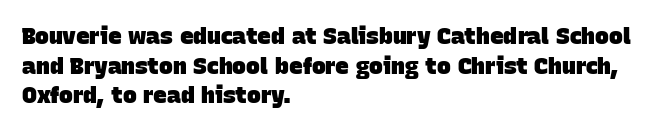
Q: Is the text bold? A: Yes.
Q: Is the text underlined? A: No.
Q: How is the paragraph aligned? A: Left-aligned.
Q: Is the spacing between letters normal or unusually wide? A: Normal.
Q: Is the spacing between lines tight, normal or loose? A: Normal.
